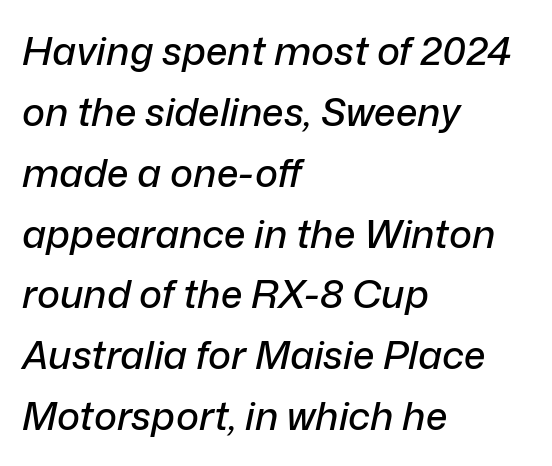
The image shows 39 px text type, italic (leaning right); set left-aligned, normal line spacing (1.56x), normal letter spacing, not underlined; low stroke contrast and a medium x-height.
